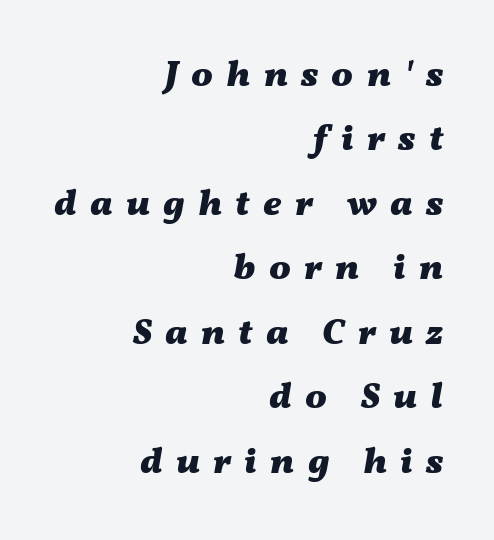
There is plenty of visible air inserted between adjacent glyphs. The lines are quadded right. Weight check: bold — yes, fully. The baseline area is clear. Note the varied advance widths — an 'i' is clearly narrower than an 'm'. Italic: yes, the glyphs are oblique.
